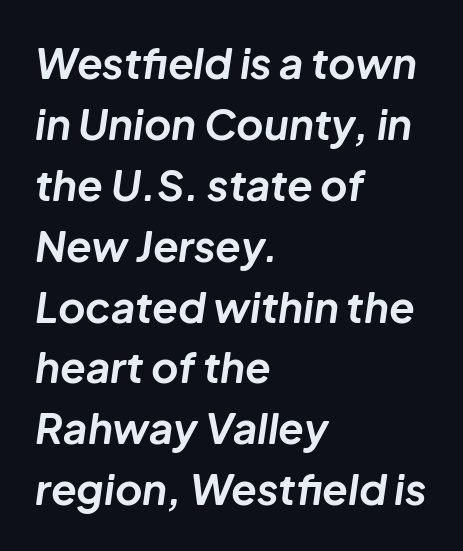
Q: Is the text bold? A: Yes.
Q: Is the text italic (slanted)? A: Yes, it leans right by about 8 degrees.
Q: Is the text underlined? A: No.
Q: How is the paragraph aligned? A: Left-aligned.
Q: Is the spacing between letters normal or unusually wide? A: Normal.
Q: Is the spacing between lines tight, normal or loose? A: Normal.
Q: Width (condensed, normal, or wide)? A: Normal.
Q: Stroke contrast? A: Low.
Q: x-height? A: Medium.
Q: Monospaced? A: No.
